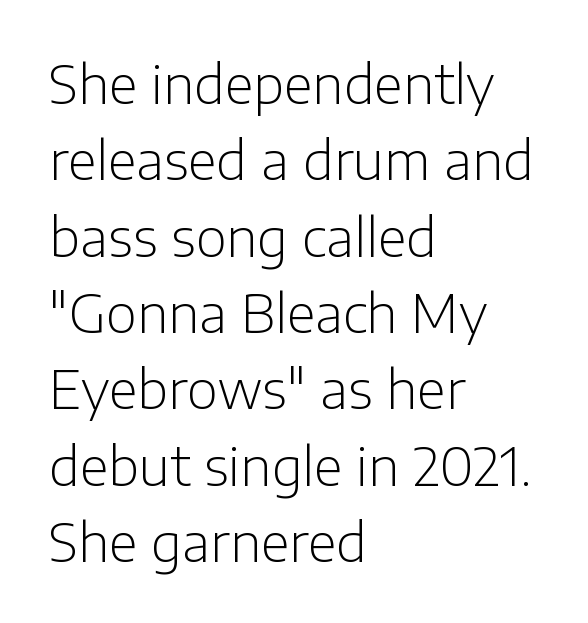
The image shows 53 px light sans-serif type, upright; set left-aligned, normal line spacing (1.44x), normal letter spacing, not underlined; low stroke contrast and a medium x-height.
